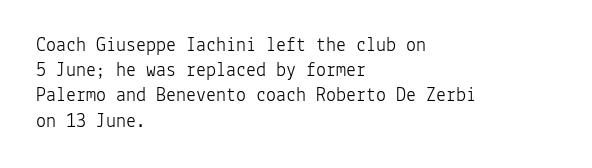
Q: Is the text bold? A: No.
Q: Is the text italic (slanted)? A: No, it is upright.
Q: Is the text underlined? A: No.
Q: How is the paragraph aligned? A: Left-aligned.
Q: Is the spacing between letters normal or unusually wide? A: Normal.
Q: Is the spacing between lines tight, normal or loose? A: Normal.
